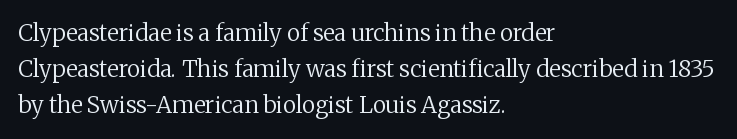
The image shows 23 px text type, upright; set left-aligned, normal line spacing (1.57x), normal letter spacing, not underlined.
